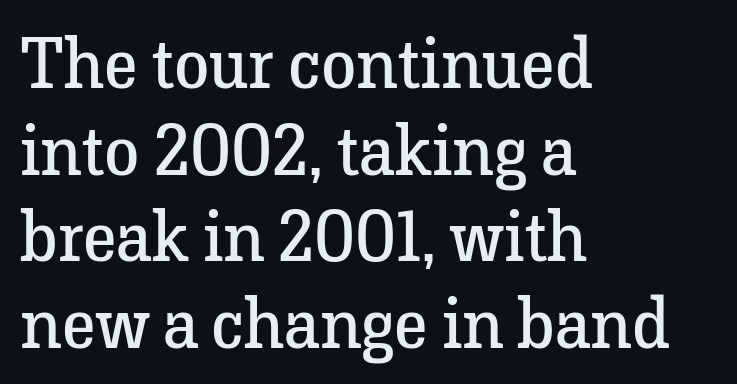
Q: Is the text bold? A: No.
Q: Is the text italic (slanted)? A: No, it is upright.
Q: Is the typeface a serif or a sans-serif typeface? A: Serif.
Q: Is the text underlined? A: No.
Q: How is the paragraph aligned? A: Left-aligned.
Q: Is the spacing between letters normal or unusually wide? A: Normal.
Q: Width (condensed, normal, or wide)? A: Normal.
Q: Stroke contrast? A: Low.
Q: x-height? A: Medium.
Q: Monospaced? A: No.
